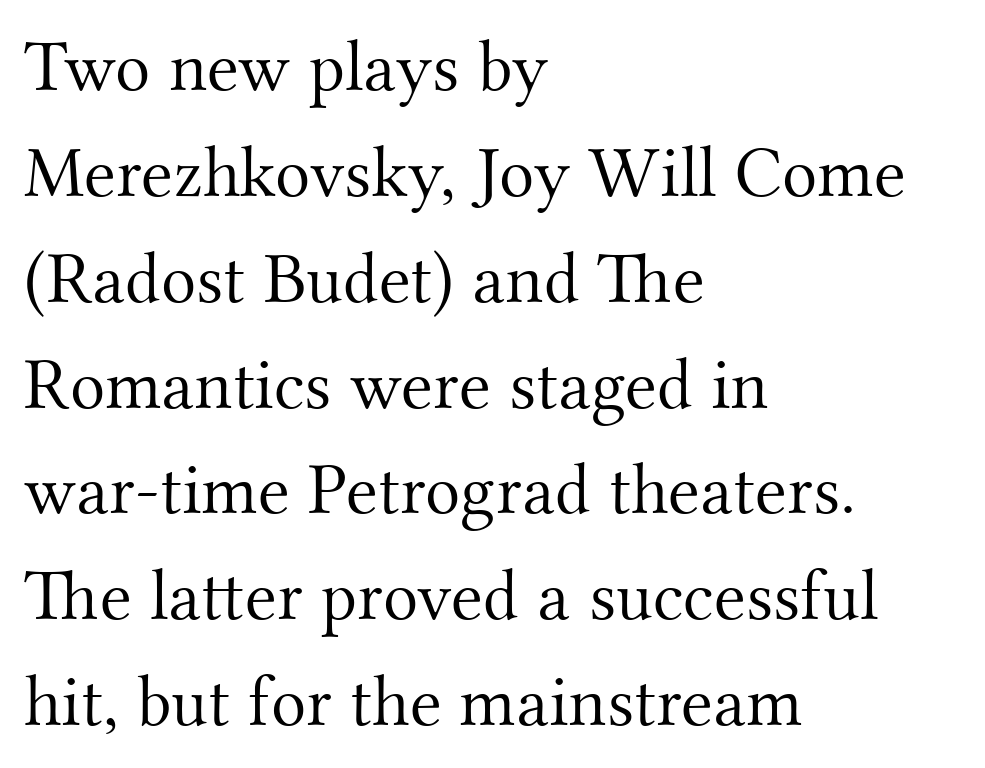
The image shows 73 px light serif type, upright; set left-aligned, normal line spacing (1.45x), normal letter spacing, not underlined; medium stroke contrast and a small x-height.
